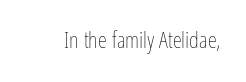
Q: Is the text bold? A: No.
Q: Is the text italic (slanted)? A: No, it is upright.
Q: Is the text underlined? A: No.
Q: Is the spacing between letters normal or unusually wide? A: Normal.
